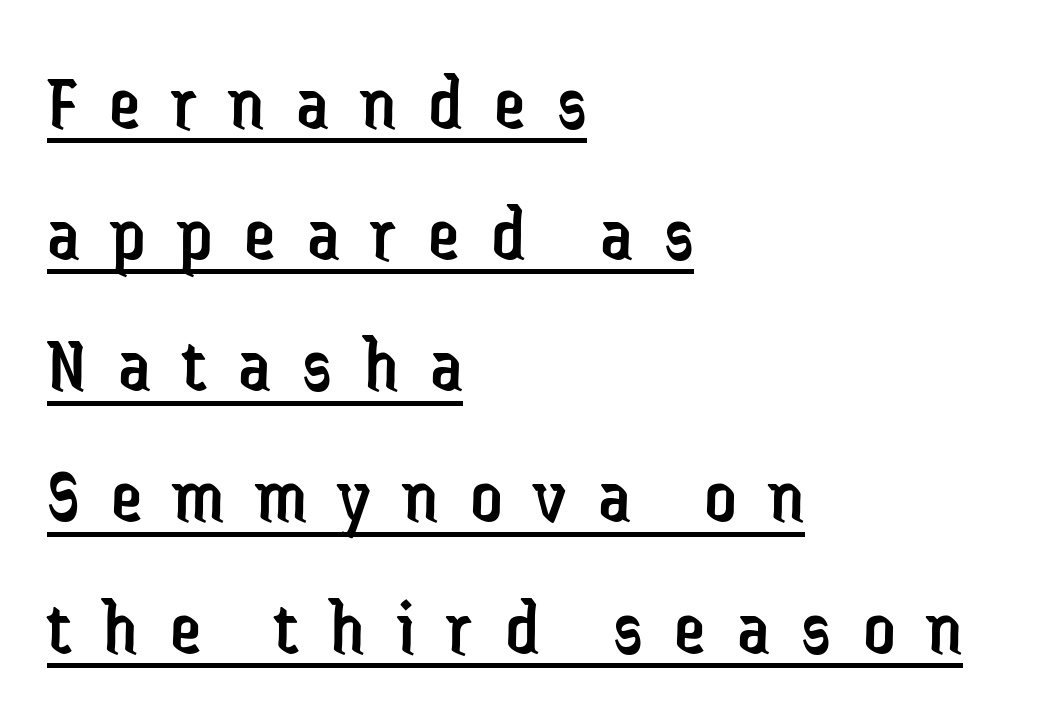
The image shows 79 px regular-weight, condensed sans-serif type, upright; set left-aligned, normal line spacing (1.66x), unusually wide letter spacing (+0.4 em), underlined; low stroke contrast and a medium x-height.
